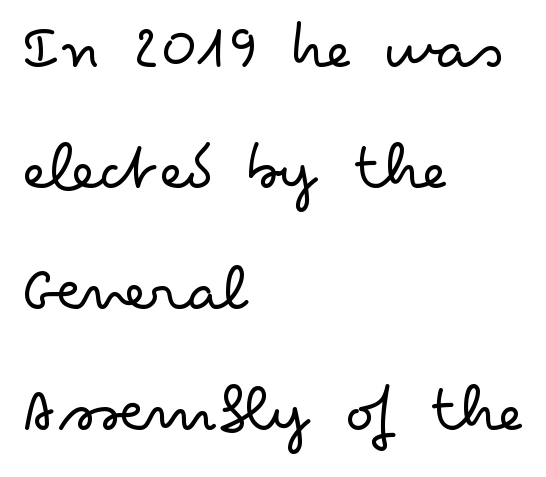
The image shows 68 px light, wide sans-serif type, upright; set left-aligned, line spacing 1.78x, normal letter spacing, not underlined; low stroke contrast and a small x-height.
